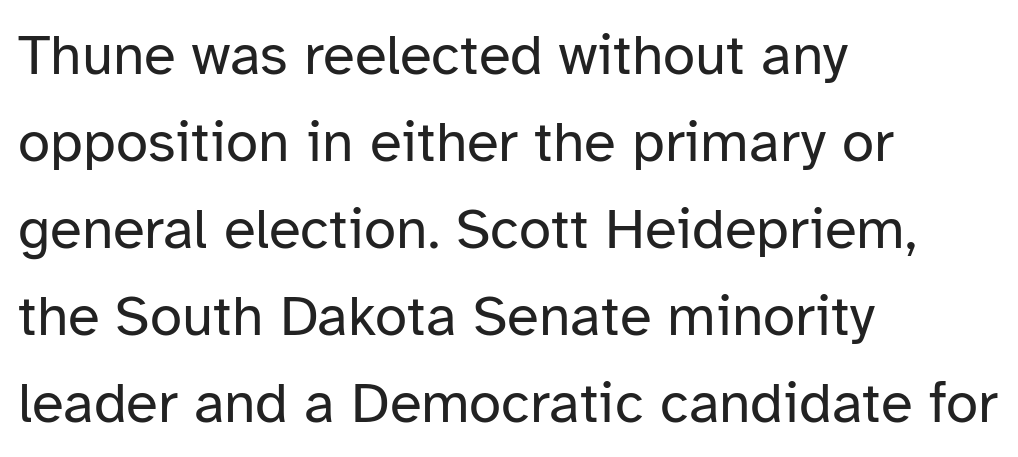
The letters advance in unequal steps, a hallmark of proportional type. The font's upright variant was chosen for this text. One glance says typical: line gaps are just what's usual. Nothing sits at the stroke ends, so this counts as sans-serif. The compositor pushed each line to the left boundary.
